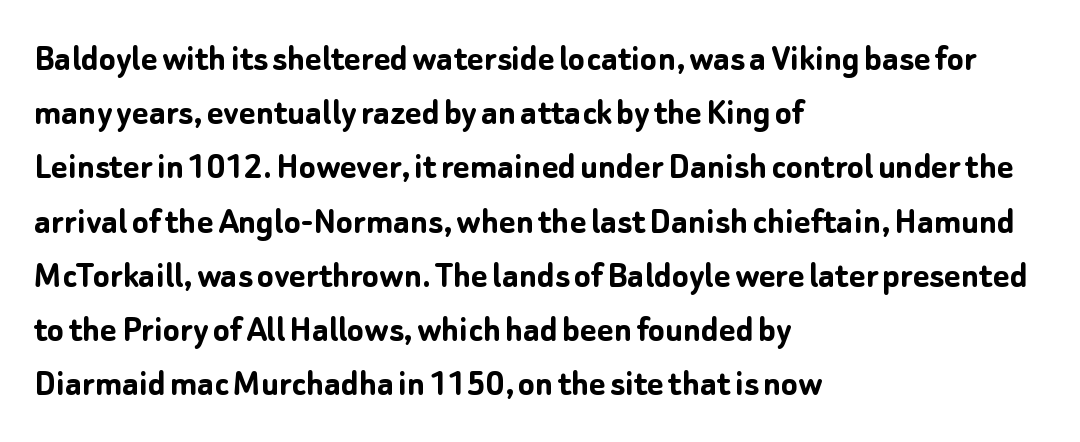
The image shows 39 px semibold sans-serif type, upright; set left-aligned, normal line spacing (1.39x), normal letter spacing, not underlined; low stroke contrast and a medium x-height.
